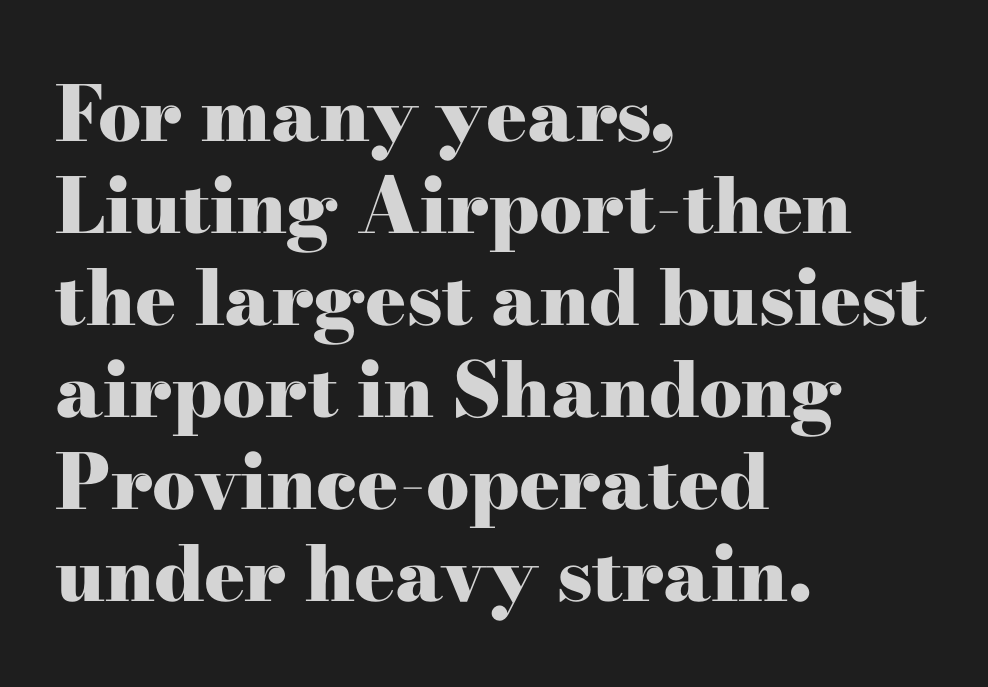
Q: Is the text bold? A: Yes.
Q: Is the text italic (slanted)? A: No, it is upright.
Q: Is the typeface a serif or a sans-serif typeface? A: Serif.
Q: Is the text underlined? A: No.
Q: How is the paragraph aligned? A: Left-aligned.
Q: Is the spacing between letters normal or unusually wide? A: Normal.
Q: Width (condensed, normal, or wide)? A: Wide.
Q: Stroke contrast? A: High.
Q: x-height? A: Small.
Q: Monospaced? A: No.
